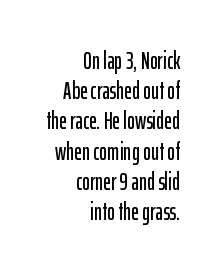
One glance says typical: line gaps are just what's usual. Tall strokes in this sample are plumb rather than angled. Observe the ordinary spacing: letters are neighbours, not strangers. Nobody drew a line under any word here.
